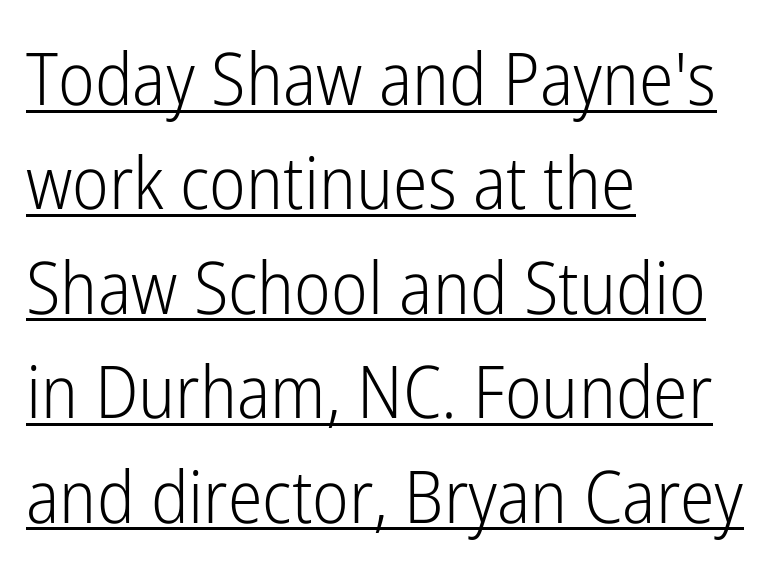
The image shows 73 px light, condensed sans-serif type, upright; set left-aligned, normal line spacing (1.43x), normal letter spacing, underlined; low stroke contrast and a medium x-height.
